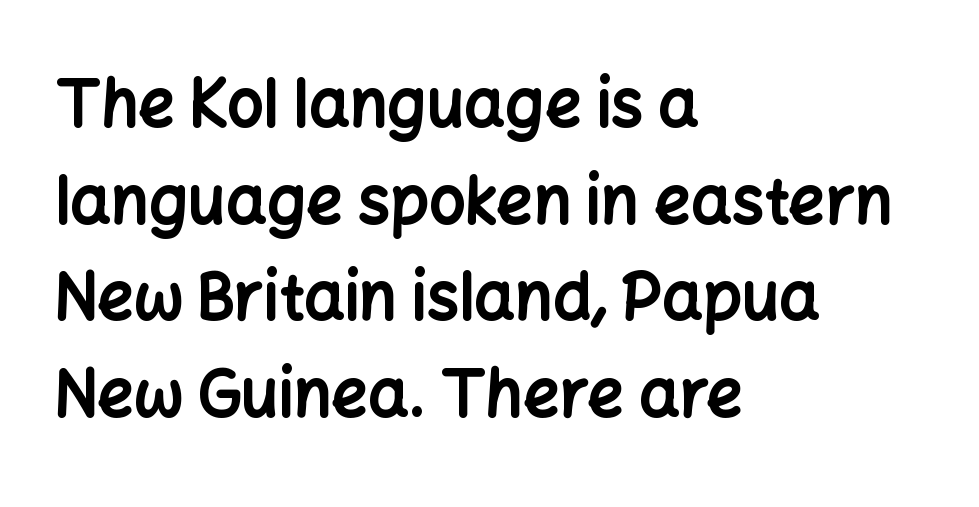
Which margin do the lines hug? The left one — the right edge is uneven. This rendering features lettering with no underline. Do the characters align in a grid? No, the font is proportional. The face used here has the dense, thick strokes of a bold.
